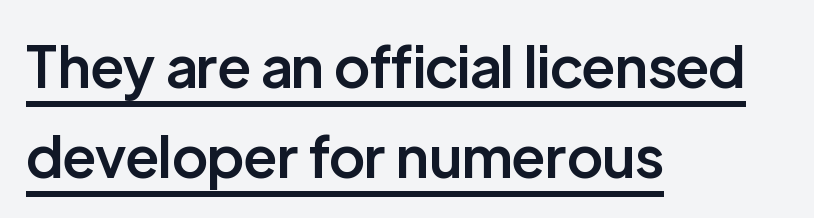
Q: Is the text bold? A: Semi-bold.
Q: Is the text italic (slanted)? A: No, it is upright.
Q: Is the typeface a serif or a sans-serif typeface? A: Sans-serif.
Q: Is the text underlined? A: Yes.
Q: How is the paragraph aligned? A: Left-aligned.
Q: Is the spacing between letters normal or unusually wide? A: Normal.
Q: Is the spacing between lines tight, normal or loose? A: Normal.
Q: Width (condensed, normal, or wide)? A: Normal.
Q: Stroke contrast? A: Low.
Q: x-height? A: Medium.
Q: Monospaced? A: No.
